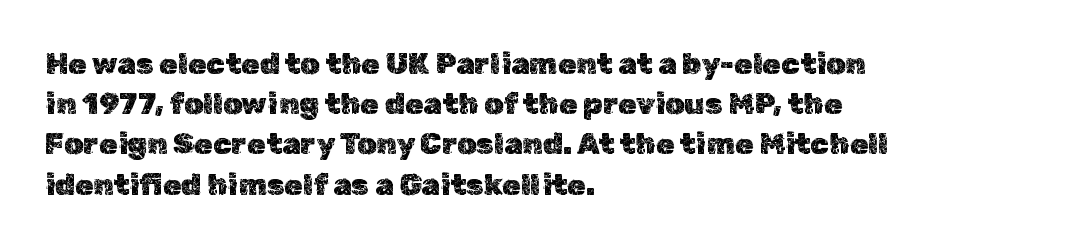
{"italic": "no", "width": "normal", "x_height": "medium", "monospaced": "no", "underline": "no", "align": "left", "line_spacing": "normal", "line_spacing_ratio": 1.34, "letter_spacing": "normal", "letter_spacing_em": 0.0, "glyph_px": 30}
